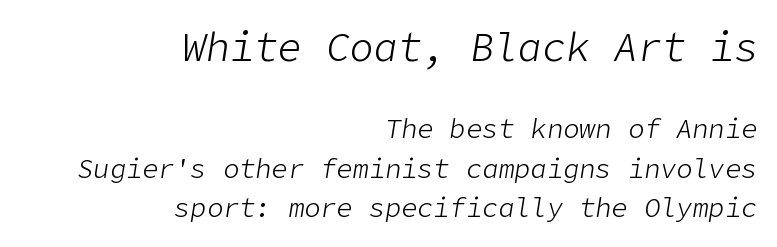
The image shows 40 px light type, italic (leaning right); set right-aligned, normal line spacing (1.46x), normal letter spacing, not underlined; the first (top) block is 1.48x larger; low stroke contrast and a medium x-height.
